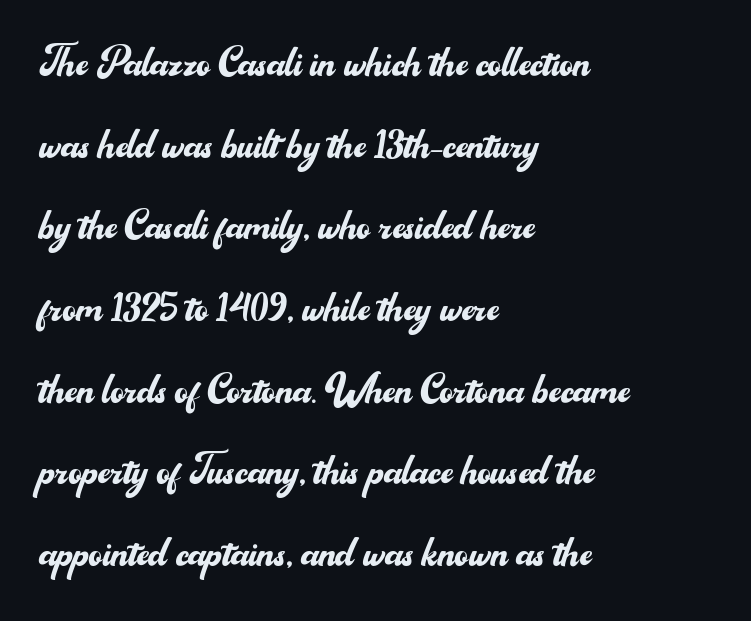
{"serif": "no", "bold": "no", "weight": "regular", "width": "normal", "stroke_contrast": "medium", "x_height": "small", "monospaced": "no", "underline": "no", "align": "left", "line_spacing": "normal", "line_spacing_ratio": 1.57, "letter_spacing": "normal", "letter_spacing_em": 0.0, "glyph_px": 52}
